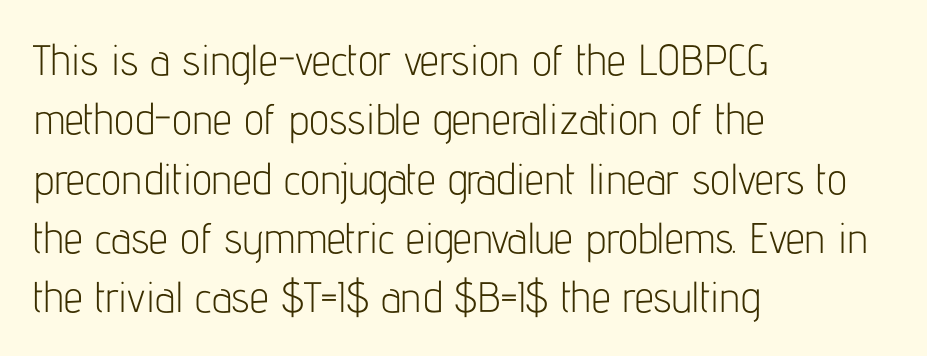
Q: Is the text bold? A: No.
Q: Is the text italic (slanted)? A: No, it is upright.
Q: Is the typeface a serif or a sans-serif typeface? A: Sans-serif.
Q: Is the text underlined? A: No.
Q: How is the paragraph aligned? A: Left-aligned.
Q: Is the spacing between letters normal or unusually wide? A: Normal.
Q: Is the spacing between lines tight, normal or loose? A: Normal.
Q: Width (condensed, normal, or wide)? A: Condensed.
Q: Stroke contrast? A: Low.
Q: x-height? A: Medium.
Q: Monospaced? A: No.
